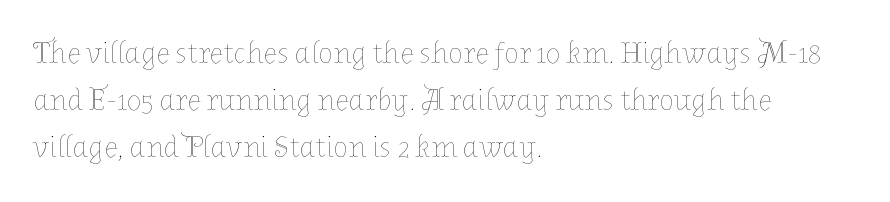
Q: Is the text bold? A: No.
Q: Is the text italic (slanted)? A: No, it is upright.
Q: Is the text underlined? A: No.
Q: How is the paragraph aligned? A: Left-aligned.
Q: Is the spacing between letters normal or unusually wide? A: Normal.
Q: Is the spacing between lines tight, normal or loose? A: Normal.
Q: Width (condensed, normal, or wide)? A: Normal.
Q: Stroke contrast? A: Low.
Q: x-height? A: Medium.
Q: Monospaced? A: No.
